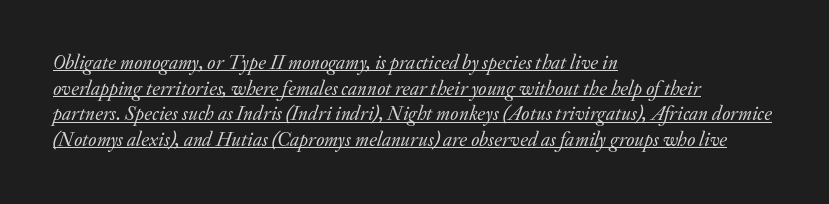
Q: Is the text bold? A: No.
Q: Is the text italic (slanted)? A: Yes, it leans right by about 20 degrees.
Q: Is the text underlined? A: Yes.
Q: How is the paragraph aligned? A: Left-aligned.
Q: Is the spacing between letters normal or unusually wide? A: Normal.
Q: Is the spacing between lines tight, normal or loose? A: Normal.
